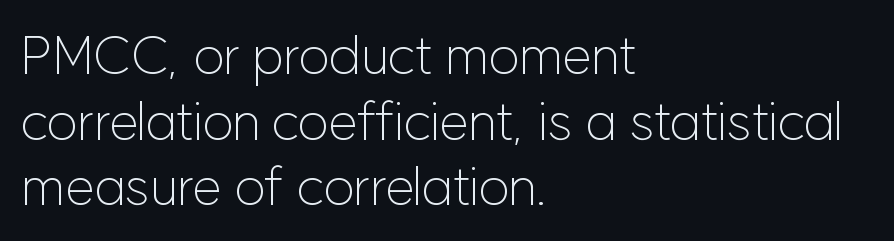
{"serif": "no", "italic": "no", "bold": "no", "weight": "light", "width": "normal", "stroke_contrast": "low", "x_height": "medium", "monospaced": "no", "underline": "no", "align": "left", "line_spacing_ratio": 1.24, "letter_spacing": "normal", "letter_spacing_em": 0.0, "glyph_px": 53}
